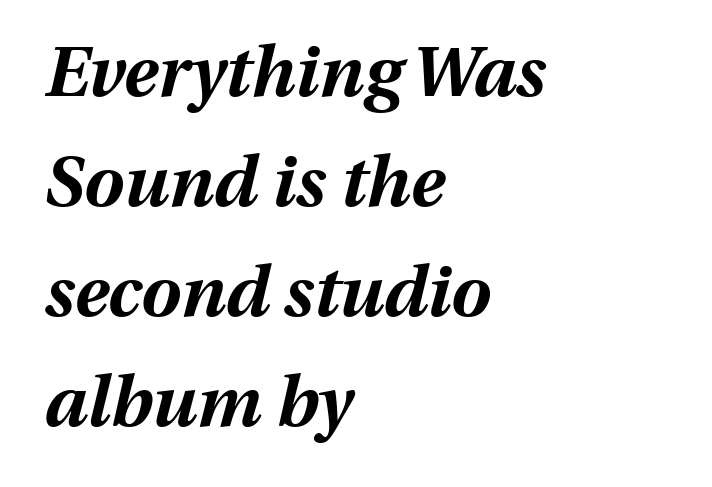
{"italic": "yes", "lean": "right", "slant_degrees": 13, "bold": "yes", "weight": "bold", "width": "normal", "stroke_contrast": "medium", "x_height": "medium", "monospaced": "no", "underline": "no", "align": "left", "line_spacing": "normal", "line_spacing_ratio": 1.55, "letter_spacing": "normal", "letter_spacing_em": 0.0, "glyph_px": 71}
